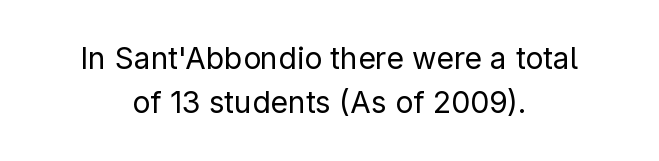
{"serif": "no", "italic": "no", "bold": "no", "weight": "regular", "width": "normal", "stroke_contrast": "low", "x_height": "medium", "monospaced": "no", "underline": "no", "align": "center", "line_spacing": "normal", "line_spacing_ratio": 1.47, "letter_spacing": "normal", "letter_spacing_em": 0.0, "glyph_px": 30}
